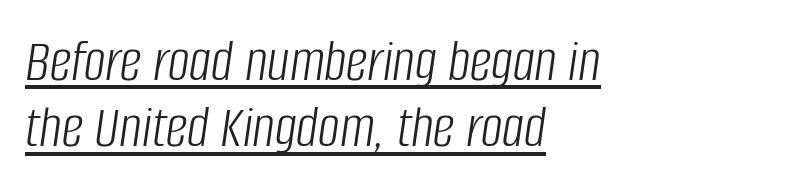
The typography opts for an oblique posture over an upright one. The text block is weighted toward the left margin, trailing off unevenly rightward. If you measured baseline to baseline, you'd find a short distance. Has an underline been added? It has.
